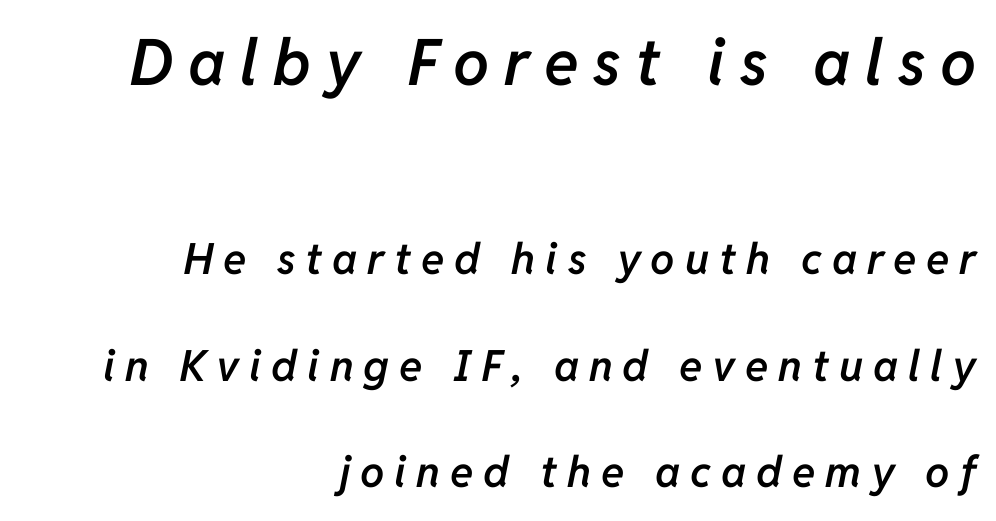
Q: Is the text bold? A: Semi-bold.
Q: Is the text italic (slanted)? A: Yes, it leans right by about 11 degrees.
Q: Is the text underlined? A: No.
Q: How is the paragraph aligned? A: Right-aligned.
Q: Is the spacing between letters normal or unusually wide? A: Unusually wide.
Q: Is the spacing between lines tight, normal or loose? A: Loose.
Q: Which block of text is set in a larger size, the first (top) or the second (bottom)? A: The first (top) one.
Q: Width (condensed, normal, or wide)? A: Normal.
Q: Stroke contrast? A: Low.
Q: x-height? A: Medium.
Q: Monospaced? A: No.
